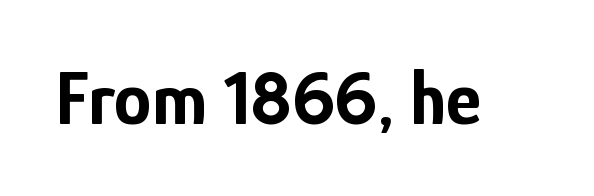
You can tell from the bare stems that sans-serif type was used. If you drew a line through each stem, it would be perfectly vertical. What stands out about the letter spacing? Nothing — it is the standard amount. Thick stems and heavy bowls — unmistakably bold.
